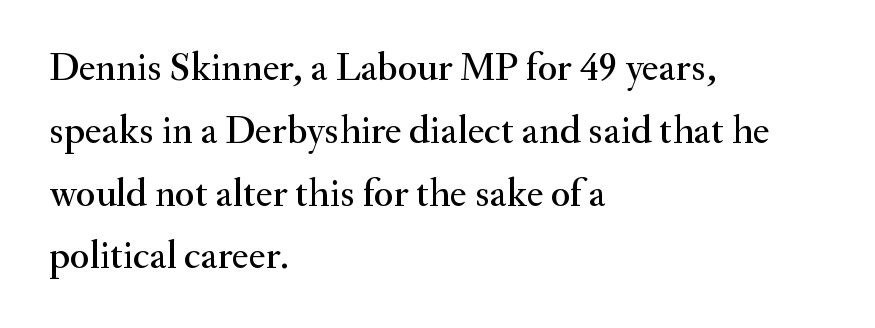
{"serif": "yes", "italic": "no", "width": "normal", "stroke_contrast": "medium", "x_height": "small", "monospaced": "no", "underline": "no", "align": "left", "line_spacing": "normal", "line_spacing_ratio": 1.57, "letter_spacing": "normal", "letter_spacing_em": 0.0, "glyph_px": 40}
